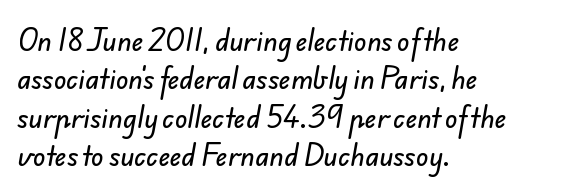
{"underline": "no", "align": "left", "line_spacing": "normal", "line_spacing_ratio": 1.48, "letter_spacing": "normal", "letter_spacing_em": 0.0, "glyph_px": 26}
